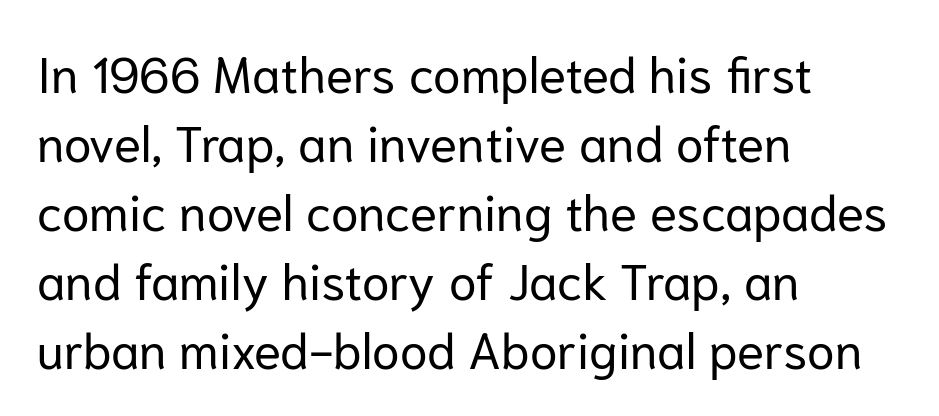
{"serif": "no", "italic": "no", "bold": "no", "weight": "regular", "width": "normal", "stroke_contrast": "low", "x_height": "medium", "monospaced": "no", "underline": "no", "align": "left", "line_spacing": "normal", "line_spacing_ratio": 1.38, "letter_spacing": "normal", "letter_spacing_em": 0.0, "glyph_px": 50}
